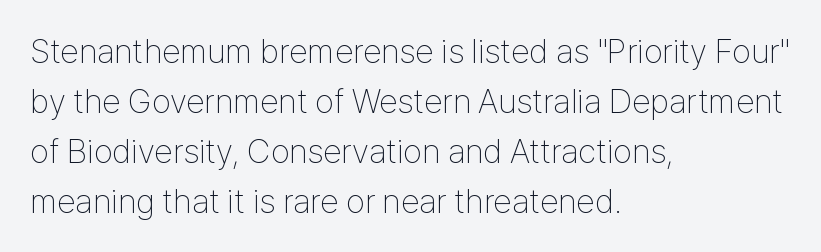
The image shows 34 px thin, condensed sans-serif type, upright; set left-aligned, normal line spacing (1.47x), normal letter spacing, not underlined; low stroke contrast and a medium x-height.
